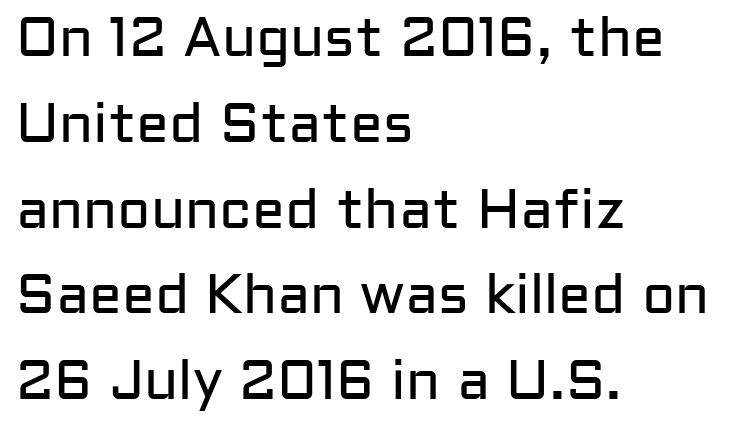
Q: Is the text bold? A: No.
Q: Is the text italic (slanted)? A: No, it is upright.
Q: Is the typeface a serif or a sans-serif typeface? A: Sans-serif.
Q: Is the text underlined? A: No.
Q: How is the paragraph aligned? A: Left-aligned.
Q: Is the spacing between letters normal or unusually wide? A: Normal.
Q: Is the spacing between lines tight, normal or loose? A: Normal.
Q: Width (condensed, normal, or wide)? A: Normal.
Q: Stroke contrast? A: Low.
Q: x-height? A: Medium.
Q: Monospaced? A: No.
